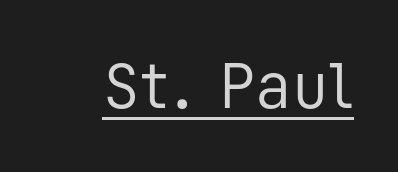
{"serif": "no", "italic": "no", "bold": "no", "weight": "regular", "width": "normal", "stroke_contrast": "low", "x_height": "medium", "monospaced": "yes", "underline": "yes", "letter_spacing": "normal", "letter_spacing_em": 0.0, "glyph_px": 61}
